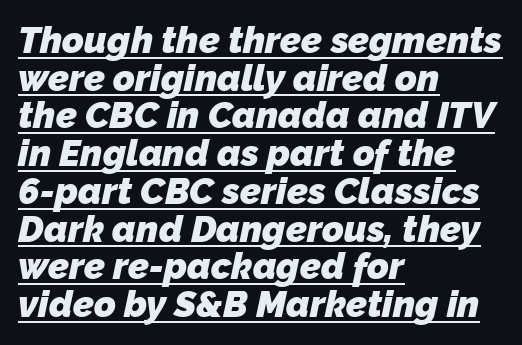
{"serif": "no", "bold": "yes", "weight": "heavy", "width": "normal", "stroke_contrast": "low", "x_height": "medium", "monospaced": "no", "underline": "yes", "align": "left", "line_spacing": "tight", "line_spacing_ratio": 1.02, "letter_spacing": "normal", "letter_spacing_em": 0.0, "glyph_px": 37}
